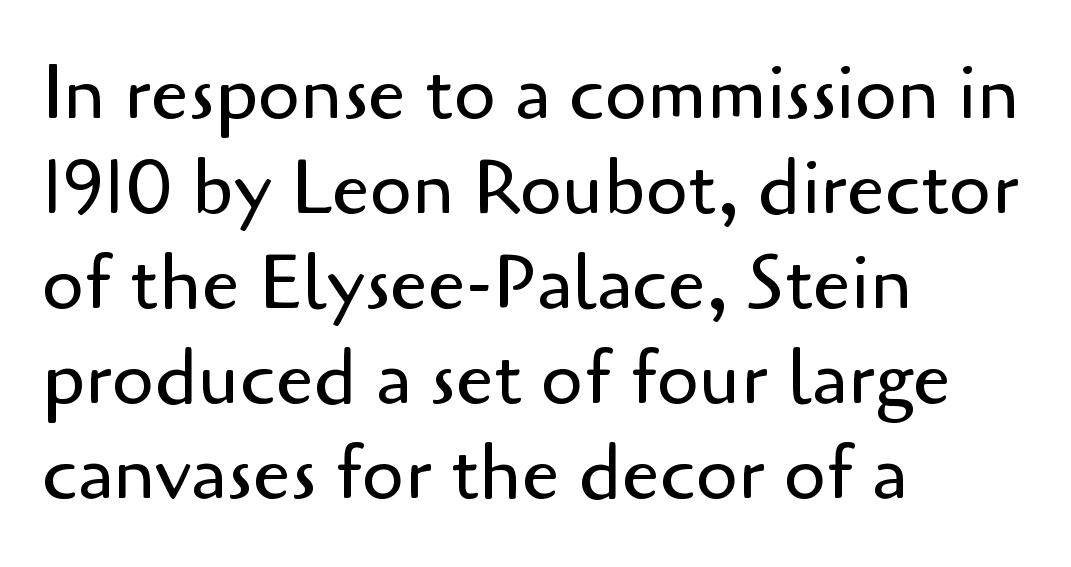
Q: Is the text bold? A: No.
Q: Is the text italic (slanted)? A: No, it is upright.
Q: Is the typeface a serif or a sans-serif typeface? A: Sans-serif.
Q: Is the text underlined? A: No.
Q: How is the paragraph aligned? A: Left-aligned.
Q: Is the spacing between letters normal or unusually wide? A: Normal.
Q: Is the spacing between lines tight, normal or loose? A: Normal.
Q: Width (condensed, normal, or wide)? A: Normal.
Q: Stroke contrast? A: Low.
Q: x-height? A: Small.
Q: Monospaced? A: No.
